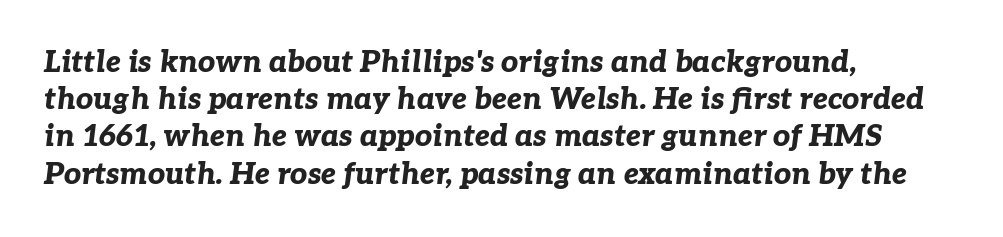
Inter-character spacing is left at the font's built-in metrics. The setting favours the left margin, as ordinary paragraphs usually do. The characters look thick and weighty, a clear bold. The space beneath each line is pristine and unruled. The specimen reads as italic at a glance.
